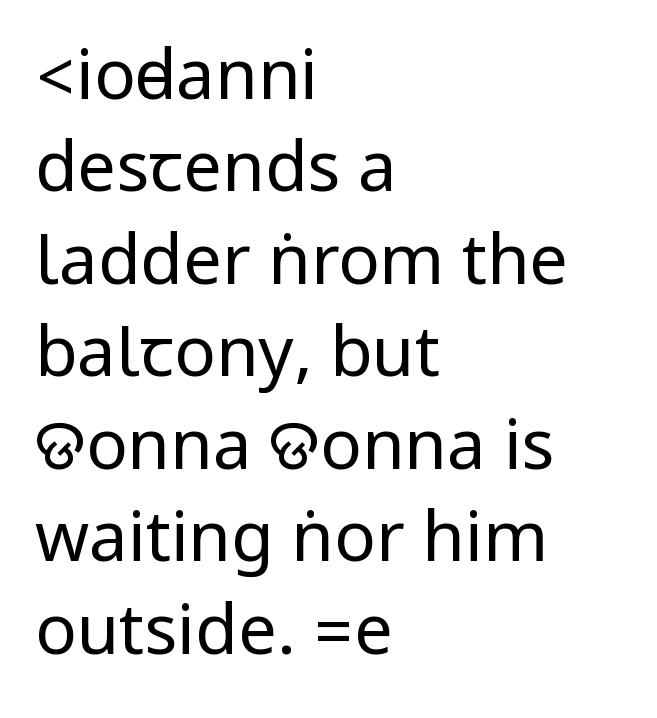
{"serif": "no", "italic": "no", "bold": "no", "weight": "regular", "width": "condensed", "stroke_contrast": "low", "underline": "no", "align": "left", "line_spacing": "normal", "line_spacing_ratio": 1.34, "letter_spacing": "normal", "letter_spacing_em": 0.0, "glyph_px": 69}
